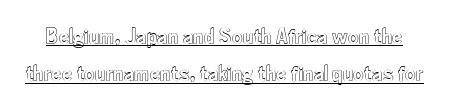
Horizontal bands of white between lines are of average thickness. The letterforms sit shoulder to shoulder at normal distance. A rule runs beneath these lines of type. The letters stand straight up with perfectly vertical stems.
